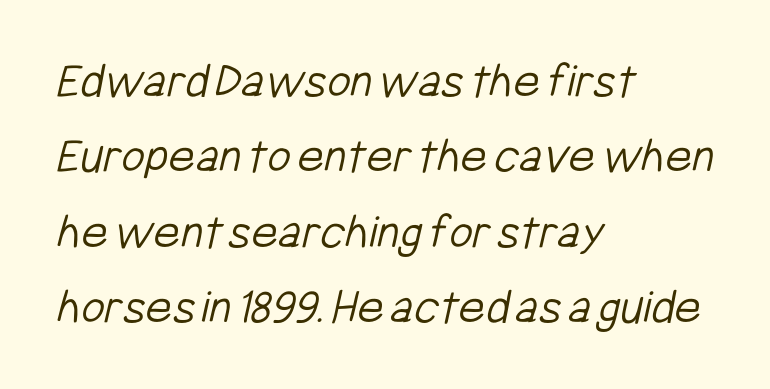
Honestly, the row spacing looks completely unremarkable. This sample has the flowing, uneven cadence of proportional lettering. The paragraph shown leans on its left margin. The gap between lines stays unmarked. Weight class: somewhere from thin through regular.
